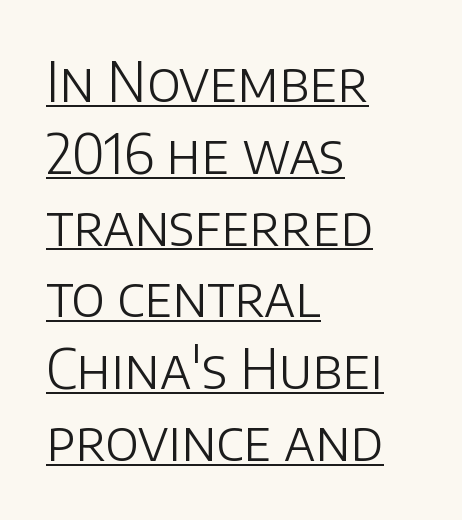
Q: Is the text bold? A: No.
Q: Is the text italic (slanted)? A: No, it is upright.
Q: Is the typeface a serif or a sans-serif typeface? A: Sans-serif.
Q: Is the text underlined? A: Yes.
Q: How is the paragraph aligned? A: Left-aligned.
Q: Is the spacing between letters normal or unusually wide? A: Normal.
Q: Is the spacing between lines tight, normal or loose? A: Normal.
Q: Width (condensed, normal, or wide)? A: Normal.
Q: Stroke contrast? A: Low.
Q: x-height? A: Large.
Q: Monospaced? A: No.
